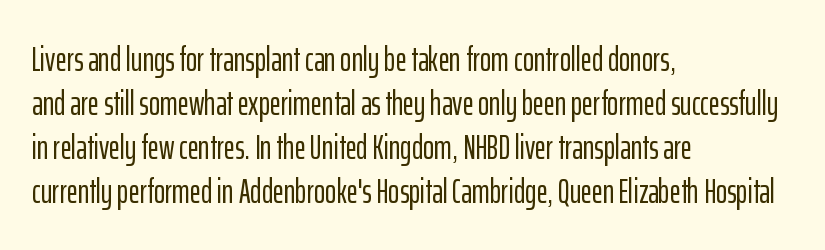
The image shows 34 px condensed sans-serif type, upright; set left-aligned, normal line spacing (1.29x), normal letter spacing, not underlined; low stroke contrast and a medium x-height.
